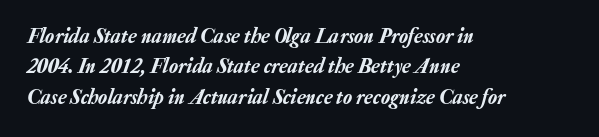
Compared with typical paragraphs, the rows here are spaced about the same. The foot of each line stays bare and open. The horizontal fit of the characters is conventional and even. This sample is left-justified, so line endings fall wherever the words run out. Rendered with sloped, italic letterforms.
